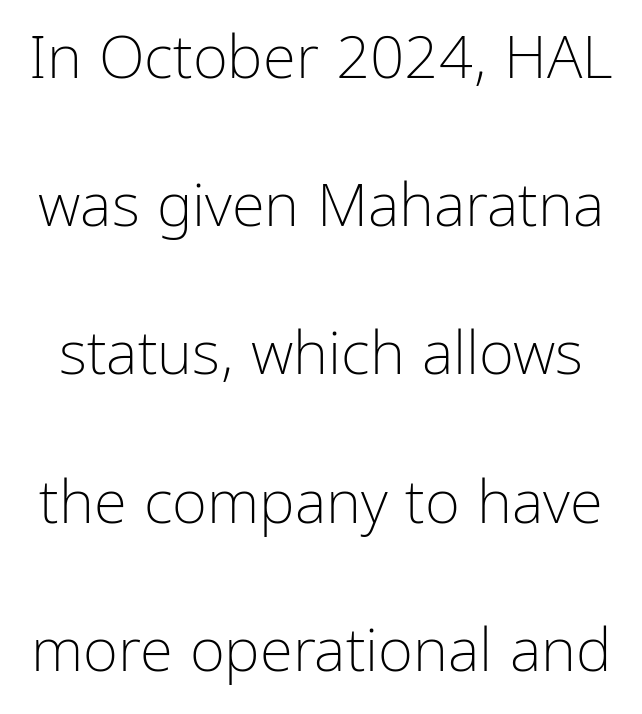
The image shows 60 px light, condensed sans-serif type, upright; set loose line spacing (2.47x), normal letter spacing, not underlined; low stroke contrast and a medium x-height.
